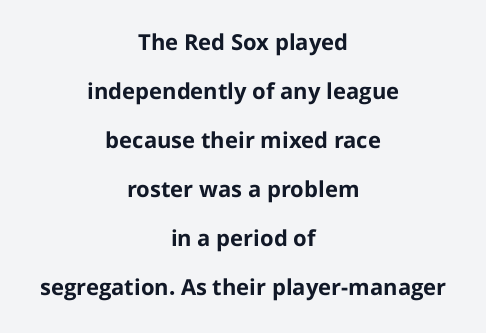
The image shows 22 px bold type, upright; set centered, loose line spacing (2.23x), normal letter spacing, not underlined.
